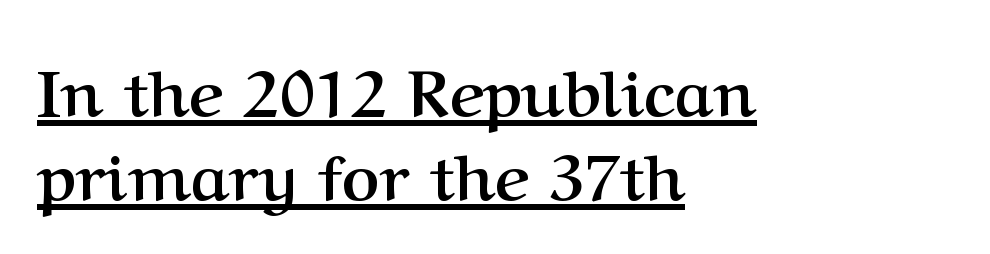
Q: Is the text bold? A: Yes.
Q: Is the text italic (slanted)? A: No, it is upright.
Q: Is the typeface a serif or a sans-serif typeface? A: Serif.
Q: Is the text underlined? A: Yes.
Q: How is the paragraph aligned? A: Left-aligned.
Q: Is the spacing between letters normal or unusually wide? A: Normal.
Q: Is the spacing between lines tight, normal or loose? A: Normal.
Q: Width (condensed, normal, or wide)? A: Normal.
Q: Stroke contrast? A: Medium.
Q: x-height? A: Medium.
Q: Monospaced? A: No.
